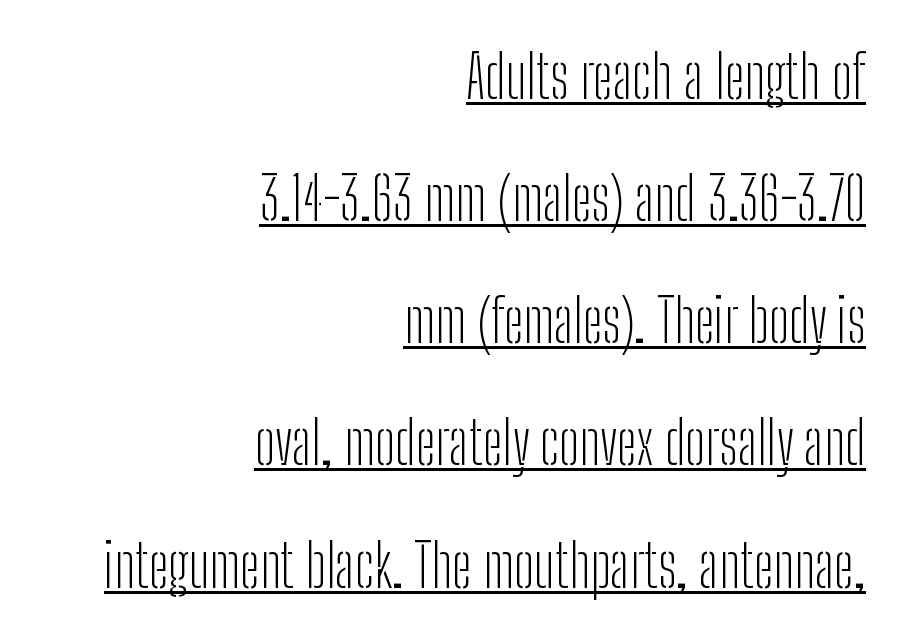
The image shows 59 px light, condensed sans-serif type, upright; set right-aligned, loose line spacing (2.07x), normal letter spacing, underlined; low stroke contrast and a medium x-height.
